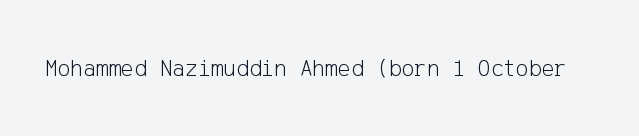
Only glyphs here, with clear space below each row. Notice how the stems are strictly vertical — no italics here. Between one letter and the next there's only the usual sliver of space. Is this a heavy cut? Hardly; it is regular or lighter.
